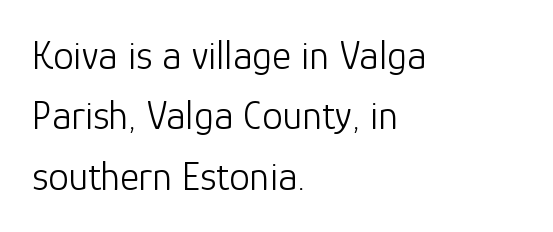
The image shows 41 px light sans-serif type, upright; set left-aligned, normal line spacing (1.47x), normal letter spacing, not underlined; low stroke contrast and a medium x-height.
